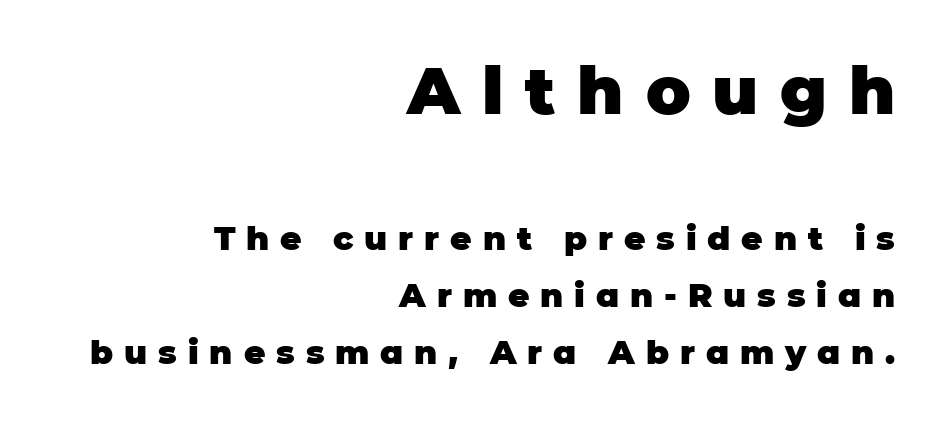
The image shows 66 px heavy sans-serif type, upright; set right-aligned, line spacing 1.74x, unusually wide letter spacing (+0.33 em), not underlined; the first (top) block is 2.0x larger; low stroke contrast and a large x-height.
